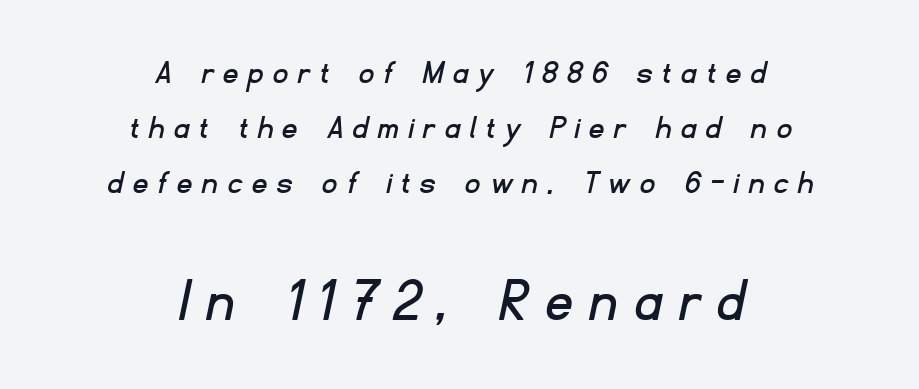
{"serif": "no", "width": "normal", "stroke_contrast": "low", "x_height": "small", "monospaced": "no", "underline": "no", "align": "center", "line_spacing": "normal", "line_spacing_ratio": 1.57, "letter_spacing": "wide", "letter_spacing_em": 0.31, "larger_block": "second", "size_ratio": 1.77, "glyph_px": 62}
